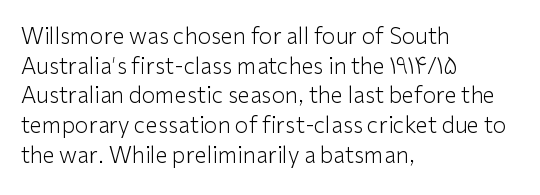
{"italic": "no", "bold": "no", "underline": "no", "align": "left", "line_spacing": "normal", "line_spacing_ratio": 1.35, "letter_spacing": "normal", "letter_spacing_em": 0.0, "glyph_px": 22}
